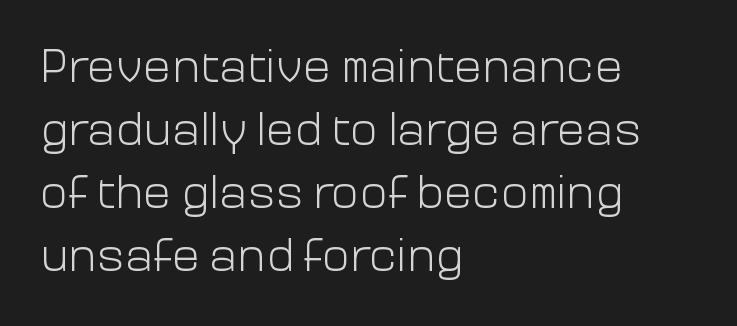
Q: Is the text bold? A: No.
Q: Is the text italic (slanted)? A: No, it is upright.
Q: Is the typeface a serif or a sans-serif typeface? A: Sans-serif.
Q: Is the text underlined? A: No.
Q: How is the paragraph aligned? A: Left-aligned.
Q: Is the spacing between letters normal or unusually wide? A: Normal.
Q: Is the spacing between lines tight, normal or loose? A: Normal.
Q: Width (condensed, normal, or wide)? A: Normal.
Q: Stroke contrast? A: Low.
Q: x-height? A: Medium.
Q: Monospaced? A: No.
